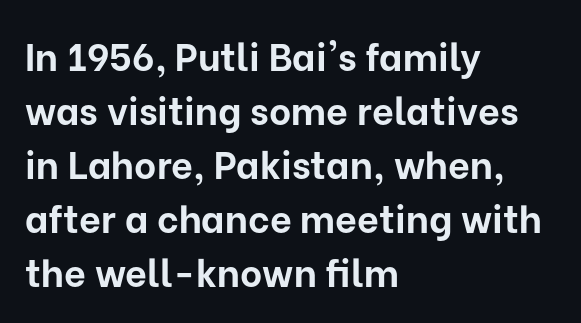
Q: Is the text bold? A: Yes.
Q: Is the text italic (slanted)? A: No, it is upright.
Q: Is the typeface a serif or a sans-serif typeface? A: Sans-serif.
Q: Is the text underlined? A: No.
Q: How is the paragraph aligned? A: Left-aligned.
Q: Is the spacing between letters normal or unusually wide? A: Normal.
Q: Is the spacing between lines tight, normal or loose? A: Normal.
Q: Width (condensed, normal, or wide)? A: Normal.
Q: Stroke contrast? A: Low.
Q: x-height? A: Medium.
Q: Monospaced? A: No.
